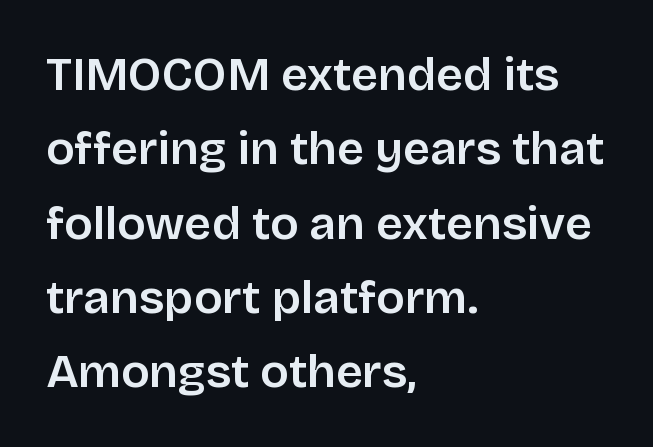
The image shows 47 px sans-serif type, upright; set left-aligned, normal line spacing (1.58x), normal letter spacing, not underlined; low stroke contrast and a large x-height.
